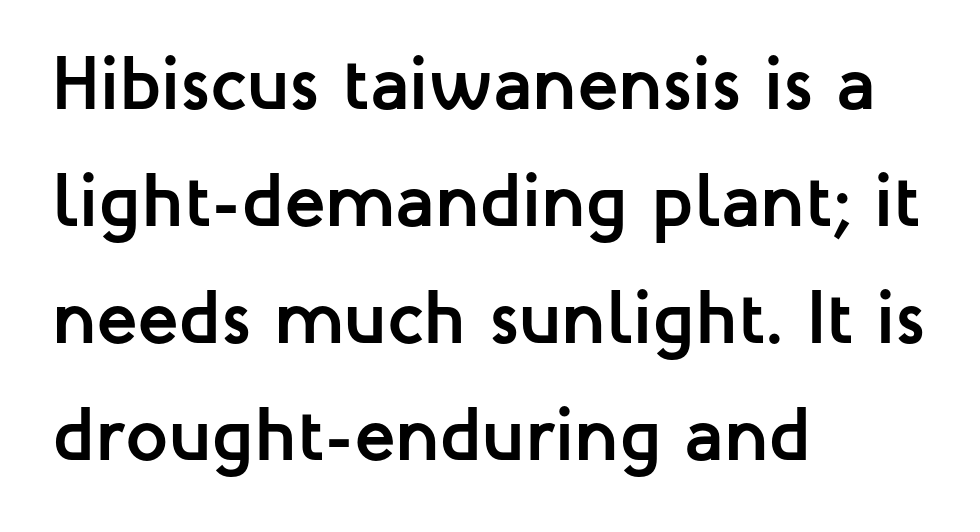
The image shows 76 px semibold sans-serif type, upright; set left-aligned, normal line spacing (1.54x), normal letter spacing, not underlined; low stroke contrast and a medium x-height.
